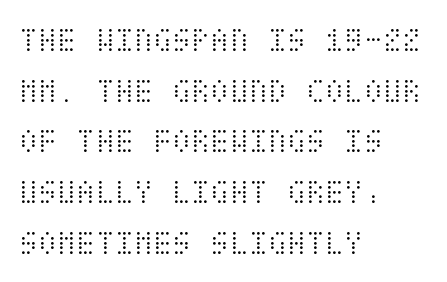
The image shows 35 px light, condensed type, upright; set left-aligned, normal line spacing (1.45x), normal letter spacing, not underlined; medium stroke contrast and a large x-height.
